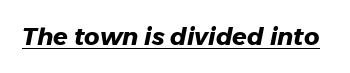
{"bold": "yes", "underline": "yes", "letter_spacing": "normal", "letter_spacing_em": 0.0, "glyph_px": 24}
